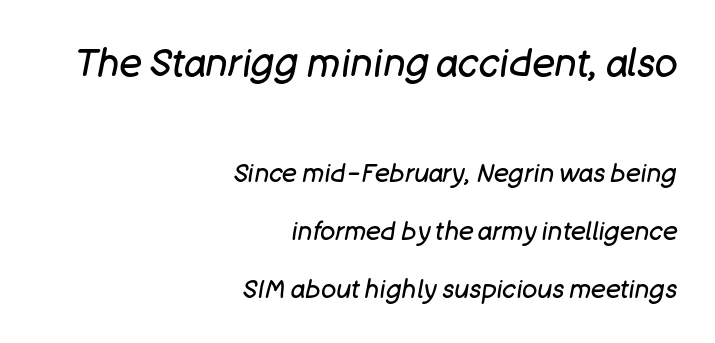
Q: Is the text bold? A: No.
Q: Is the text italic (slanted)? A: Yes, it leans right by about 11 degrees.
Q: Is the text underlined? A: No.
Q: How is the paragraph aligned? A: Right-aligned.
Q: Is the spacing between letters normal or unusually wide? A: Normal.
Q: Is the spacing between lines tight, normal or loose? A: Loose.
Q: Which block of text is set in a larger size, the first (top) or the second (bottom)? A: The first (top) one.
Q: Width (condensed, normal, or wide)? A: Normal.
Q: Stroke contrast? A: Low.
Q: x-height? A: Large.
Q: Monospaced? A: No.
